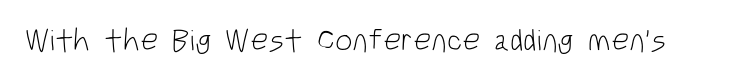
{"serif": "no", "italic": "no", "bold": "no", "weight": "light", "width": "condensed", "stroke_contrast": "low", "x_height": "large", "monospaced": "no", "underline": "no", "letter_spacing": "normal", "letter_spacing_em": 0.0, "glyph_px": 31}
